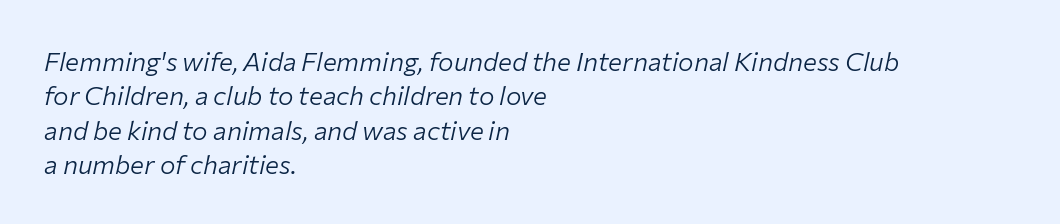
The image shows 26 px text type, italic (leaning right); set left-aligned, normal line spacing (1.32x), normal letter spacing, not underlined.
